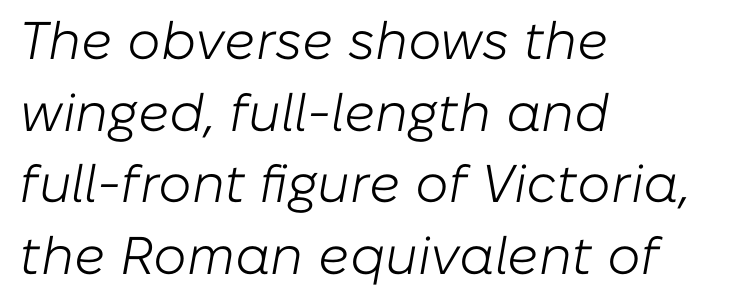
Glance below the letters and you will spot only blank space. The passage shown has conventional tracking throughout. You could not count columns in this text — the font is proportionally spaced. If you measured baseline to baseline, you'd find a middling distance. Nothing heavy about these letters — not bold at all. Alignment: flush left.
